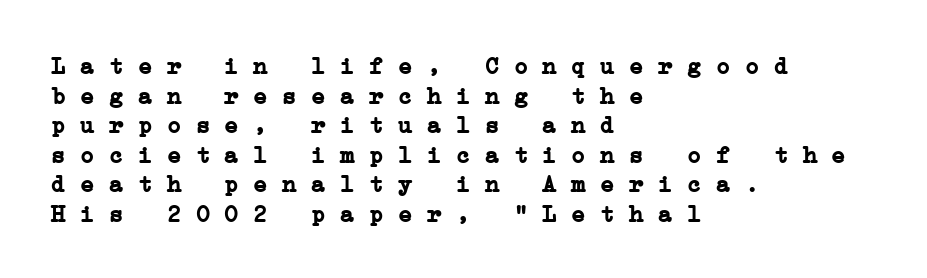
A classic flush-left, rag-right setting is used for this passage. You could call the tracking neutral — neither tight nor loose. The space directly below the letters is spotless. Weight check: bold — yes, fully.
